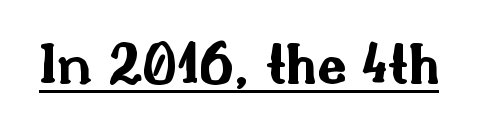
Q: Is the text bold? A: Yes.
Q: Is the text italic (slanted)? A: No, it is upright.
Q: Is the typeface a serif or a sans-serif typeface? A: Sans-serif.
Q: Is the text underlined? A: Yes.
Q: Is the spacing between letters normal or unusually wide? A: Normal.
Q: Width (condensed, normal, or wide)? A: Wide.
Q: Stroke contrast? A: Medium.
Q: x-height? A: Small.
Q: Monospaced? A: No.
